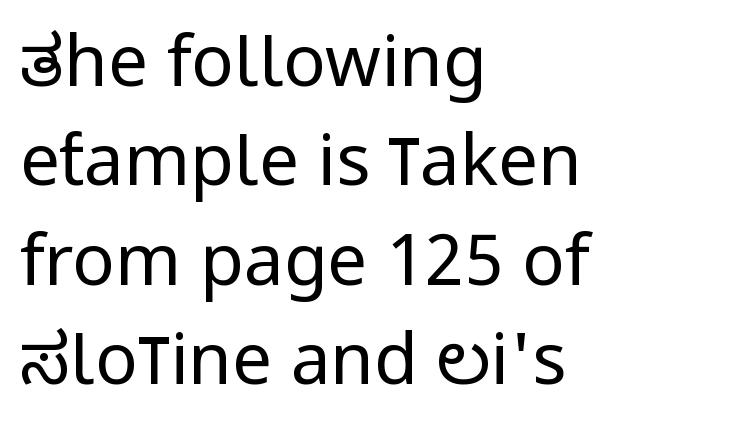
The tracking reads as untouched default to a designer's eye. Vertical strokes here are truly vertical. Stroke thickness stays within the range of a standard reading face or lighter. Are there feet on the stems? There aren't — it's a sans. Each line starts at the same left margin while the right side varies.
